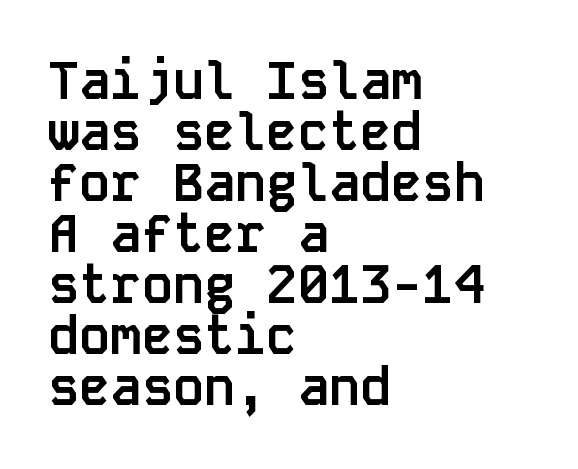
The image shows 52 px semibold sans-serif type, upright, monospaced; set left-aligned, tight line spacing (0.98x), normal letter spacing, not underlined; low stroke contrast and a large x-height.
